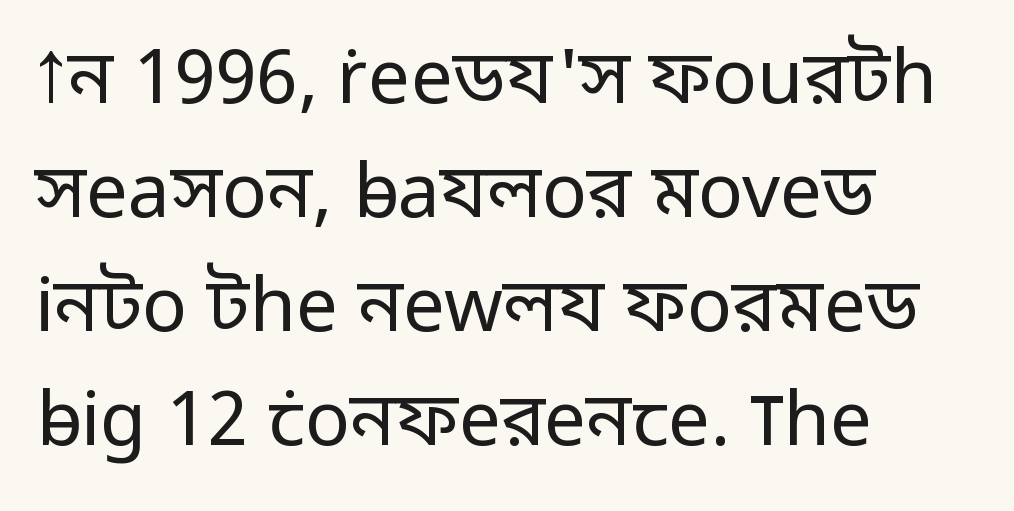
The image shows 75 px regular-weight sans-serif type, upright; set left-aligned, normal line spacing (1.52x), normal letter spacing, not underlined; low stroke contrast and a medium x-height.
